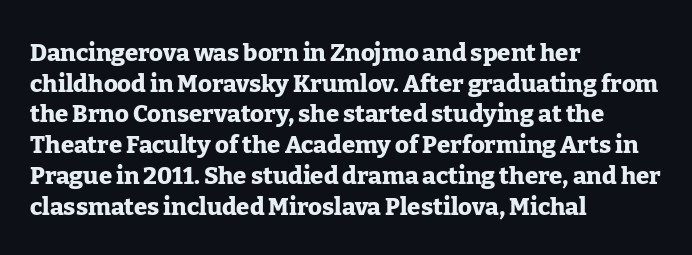
The image shows 24 px bold type, upright; set left-aligned, normal line spacing (1.28x), normal letter spacing, not underlined.
